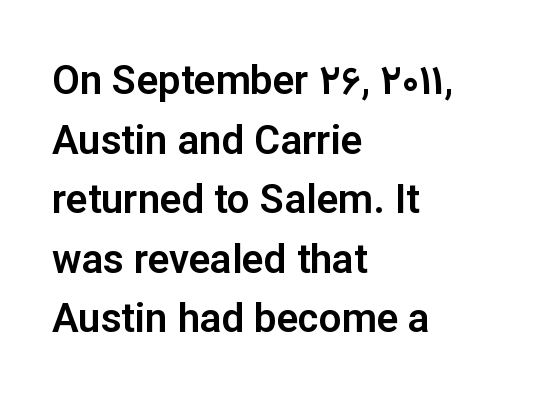
A sans-serif font was chosen for this passage. Does the copy run flush right? No — it runs flush left. Leading: standard. Do the letters lean? They stand straight. The foot of each line stays bare and open.
